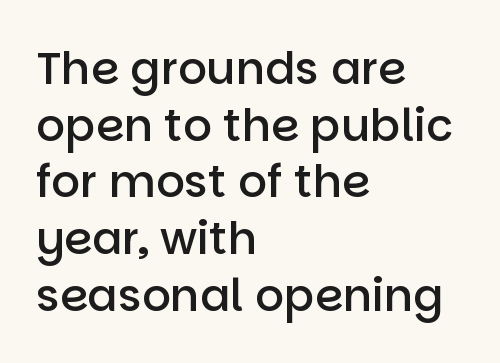
The image shows 45 px semibold sans-serif type, upright; set left-aligned, normal line spacing (1.26x), normal letter spacing, not underlined; low stroke contrast and a large x-height.
